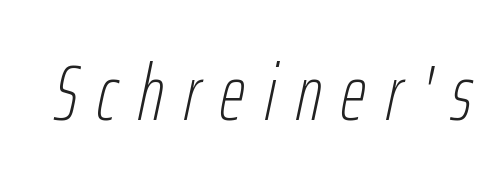
The glyphs are unaccompanied by any horizontal stroke below them. Here the designer chose a conventional face with non-uniform glyph widths. The face looks like a standard text weight, possibly lighter. Tracking here is generous; glyphs stand well apart from one another.
